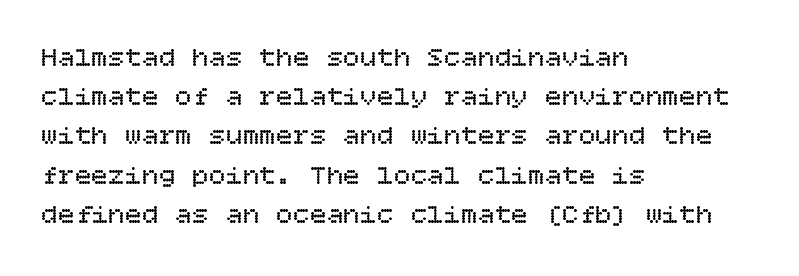
The image shows 28 px regular-weight type, upright; set left-aligned, normal line spacing (1.4x), normal letter spacing, not underlined; low stroke contrast and a large x-height.
